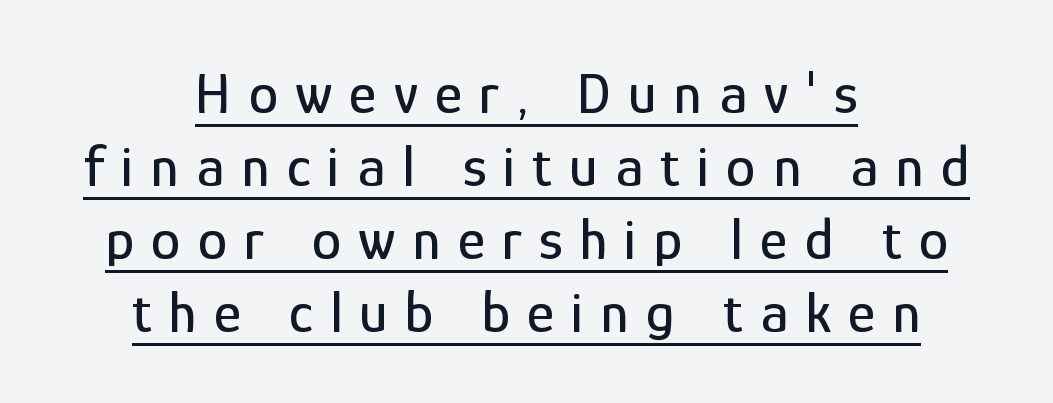
{"serif": "no", "italic": "no", "width": "condensed", "stroke_contrast": "low", "x_height": "medium", "monospaced": "no", "underline": "yes", "align": "center", "line_spacing_ratio": 1.24, "letter_spacing": "wide", "letter_spacing_em": 0.29, "glyph_px": 59}
